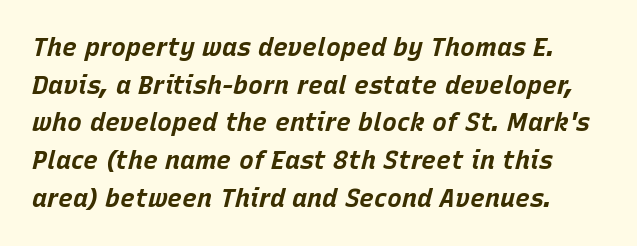
{"italic": "yes", "lean": "right", "slant_degrees": 15, "bold": "yes", "underline": "no", "line_spacing": "normal", "line_spacing_ratio": 1.51, "letter_spacing": "normal", "letter_spacing_em": 0.0, "glyph_px": 25}
